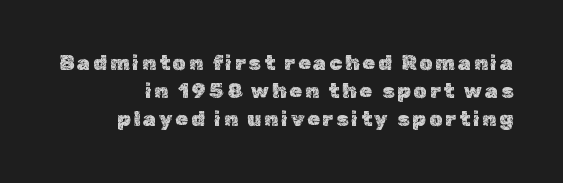
{"italic": "no", "underline": "no", "line_spacing": "normal", "line_spacing_ratio": 1.34, "glyph_px": 21}
